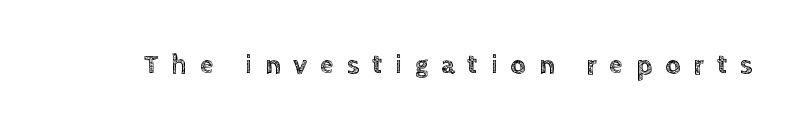
{"italic": "no", "underline": "no", "letter_spacing": "wide", "letter_spacing_em": 0.48, "glyph_px": 27}
